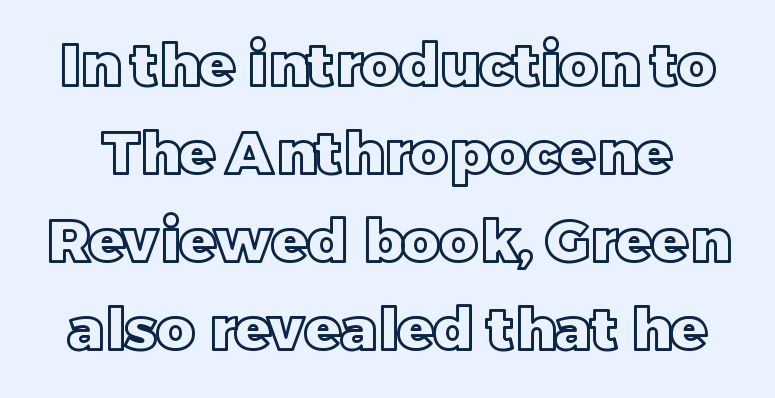
Just letters on the line, the space beneath them empty. Rendered with straight, roman letterforms. The rendering keeps characters at their native spacing. What's the leading like? Ordinary, nothing unusual. Spacing verdict: proportional, widths tailored to each character.
